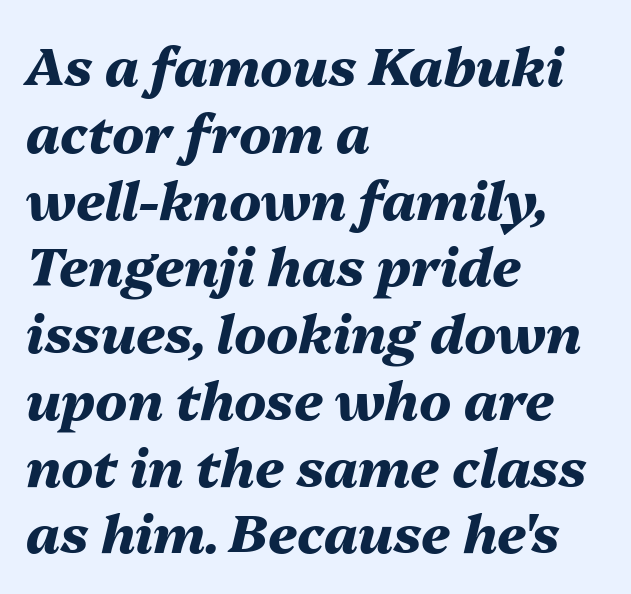
The image shows 53 px heavy type, italic (leaning right); set left-aligned, normal line spacing (1.26x), normal letter spacing, not underlined; medium stroke contrast and a medium x-height.
